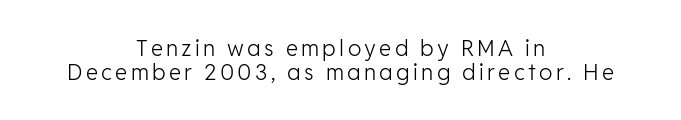
{"italic": "no", "bold": "no", "underline": "no", "align": "center", "line_spacing": "tight", "line_spacing_ratio": 1.08, "glyph_px": 22}
